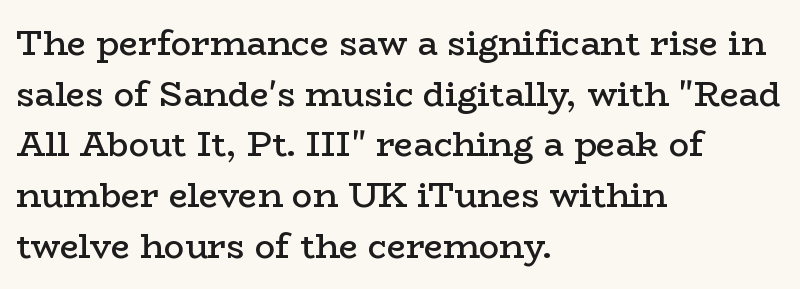
Q: Is the text bold? A: Semi-bold.
Q: Is the text italic (slanted)? A: No, it is upright.
Q: Is the typeface a serif or a sans-serif typeface? A: Serif.
Q: Is the text underlined? A: No.
Q: How is the paragraph aligned? A: Left-aligned.
Q: Is the spacing between letters normal or unusually wide? A: Normal.
Q: Is the spacing between lines tight, normal or loose? A: Normal.
Q: Width (condensed, normal, or wide)? A: Wide.
Q: Stroke contrast? A: Low.
Q: x-height? A: Medium.
Q: Monospaced? A: No.
